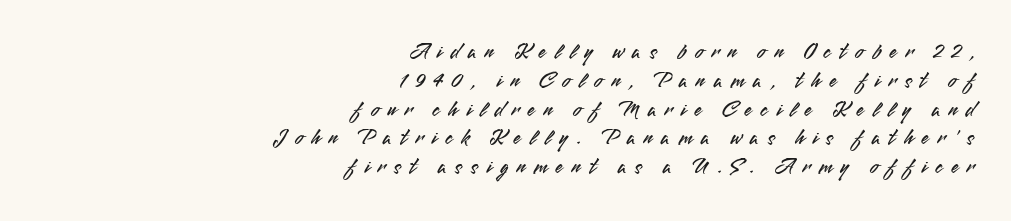
{"underline": "no", "align": "right", "line_spacing": "normal", "line_spacing_ratio": 1.31, "letter_spacing": "wide", "letter_spacing_em": 0.38, "glyph_px": 22}
